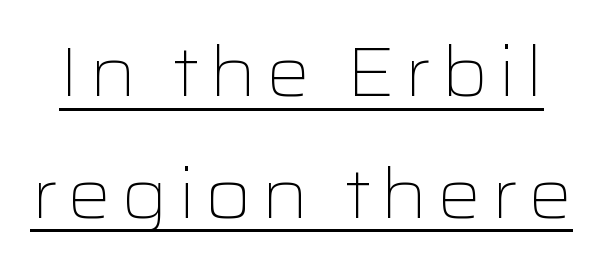
The image shows 70 px light, wide sans-serif type, upright; set line spacing 1.74x, underlined; low stroke contrast and a medium x-height.
